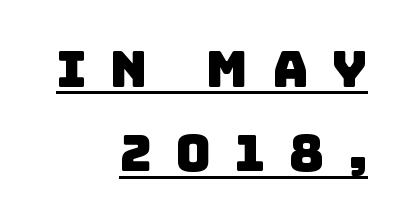
Words appear elongated and porous because spacing is wide. The passage shown is typeset with a sans-serif family. Compared with a flush-left layout, this one pins lines to the opposite, right side. Students, observe the line beneath the letters — that is underlining.
